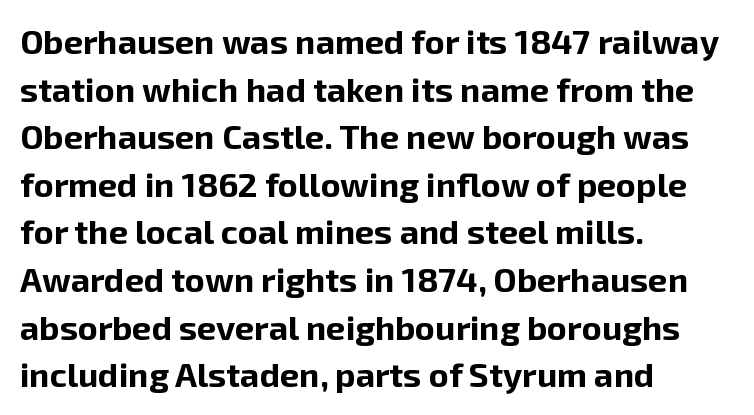
Spacing verdict: proportional, widths tailored to each character. Spacing between characters is what you'd get straight out of the box. Plenty of ink on the page — the face is bold. The typeface chosen for these lines omits serifs. The rows are spaced the way most documents space them. The rag falls on the right side of this text block.
